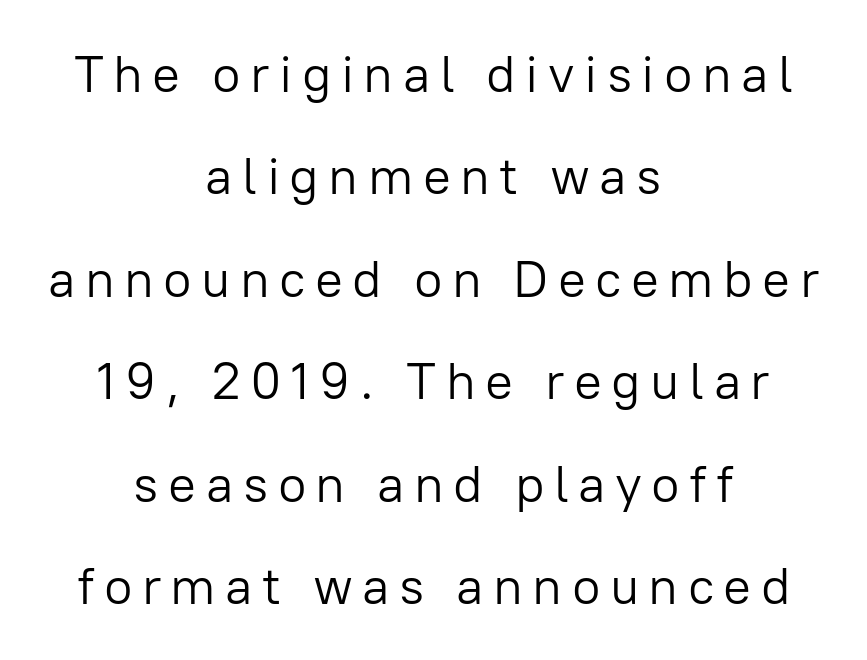
Q: Is the text bold? A: No.
Q: Is the text italic (slanted)? A: No, it is upright.
Q: Is the typeface a serif or a sans-serif typeface? A: Sans-serif.
Q: Is the text underlined? A: No.
Q: How is the paragraph aligned? A: Centered.
Q: Is the spacing between lines tight, normal or loose? A: Loose.
Q: Width (condensed, normal, or wide)? A: Normal.
Q: Stroke contrast? A: Low.
Q: x-height? A: Medium.
Q: Monospaced? A: No.
